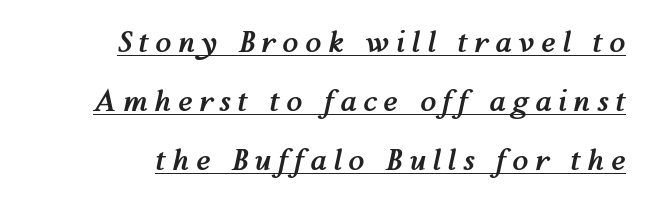
Q: Is the text bold? A: Yes.
Q: Is the text italic (slanted)? A: Yes, it leans right by about 12 degrees.
Q: Is the text underlined? A: Yes.
Q: How is the paragraph aligned? A: Right-aligned.
Q: Is the spacing between letters normal or unusually wide? A: Unusually wide.
Q: Is the spacing between lines tight, normal or loose? A: Loose.
Q: Width (condensed, normal, or wide)? A: Normal.
Q: Stroke contrast? A: Medium.
Q: x-height? A: Medium.
Q: Monospaced? A: No.
